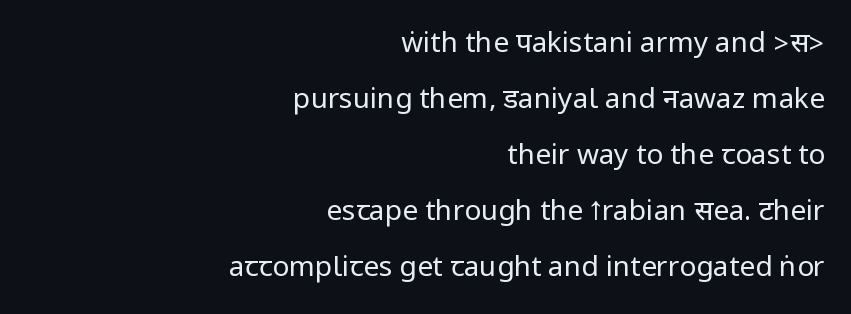
{"serif": "no", "italic": "no", "bold": "no", "weight": "regular", "width": "condensed", "stroke_contrast": "low", "underline": "no", "align": "right", "line_spacing": "loose", "line_spacing_ratio": 2.0, "letter_spacing": "normal", "letter_spacing_em": 0.0, "glyph_px": 28}
